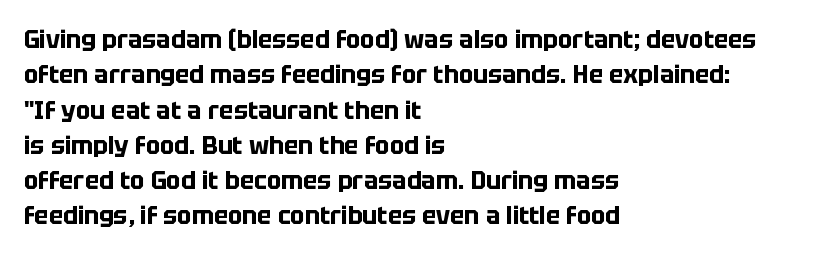
{"italic": "no", "bold": "yes", "underline": "no", "align": "left", "line_spacing": "normal", "line_spacing_ratio": 1.47, "letter_spacing": "normal", "letter_spacing_em": 0.0, "glyph_px": 24}
